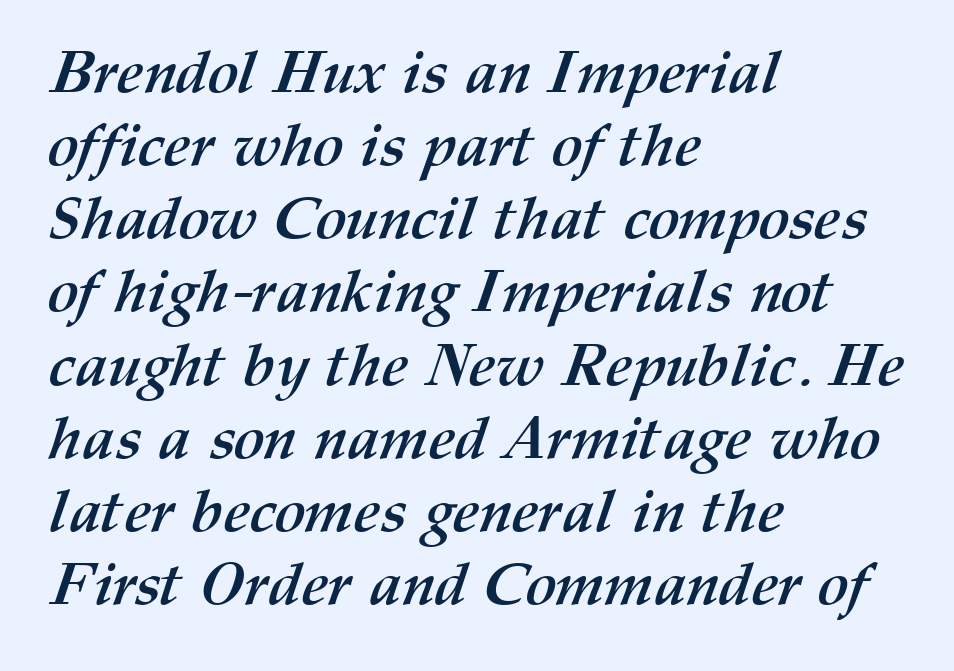
{"bold": "yes", "weight": "semibold", "width": "normal", "stroke_contrast": "medium", "x_height": "medium", "monospaced": "no", "underline": "no", "align": "left", "line_spacing_ratio": 1.24, "letter_spacing": "normal", "letter_spacing_em": 0.0, "glyph_px": 59}
